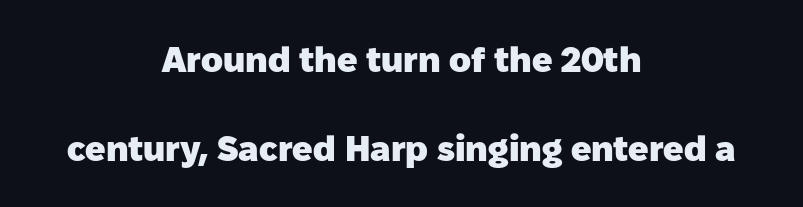
{"serif": "no", "italic": "no", "bold": "yes", "weight": "heavy", "width": "normal", "stroke_contrast": "low", "x_height": "medium", "monospaced": "no", "underline": "no", "align": "center", "line_spacing": "loose", "line_spacing_ratio": 2.46, "letter_spacing": "normal", "letter_spacing_em": 0.0, "glyph_px": 36}
